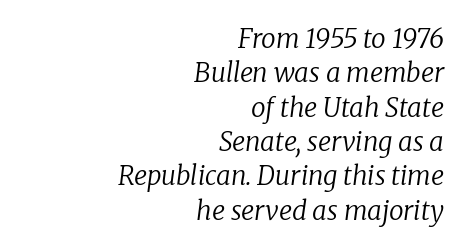
The image shows 26 px text type, italic (leaning right); set right-aligned, normal line spacing (1.32x), normal letter spacing, not underlined.
